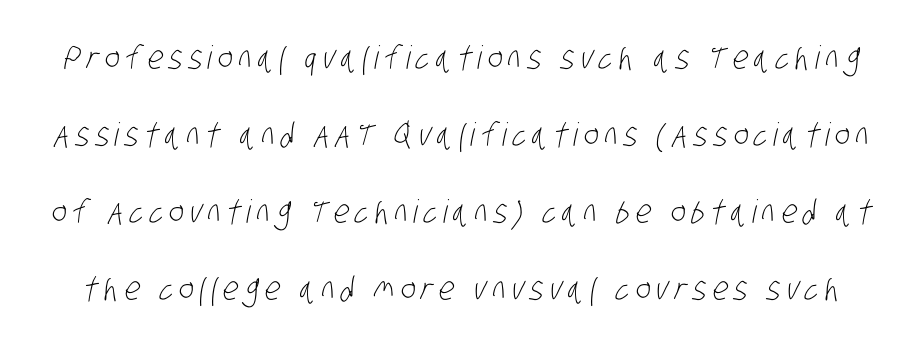
The image shows 32 px light, condensed sans-serif type; set loose line spacing (2.41x), not underlined; low stroke contrast and a large x-height.
